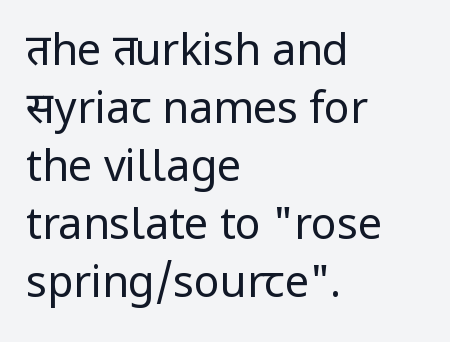
{"serif": "no", "italic": "no", "bold": "no", "weight": "regular", "width": "normal", "stroke_contrast": "low", "x_height": "medium", "monospaced": "no", "underline": "no", "align": "left", "line_spacing": "normal", "line_spacing_ratio": 1.35, "letter_spacing": "normal", "letter_spacing_em": 0.0, "glyph_px": 43}
